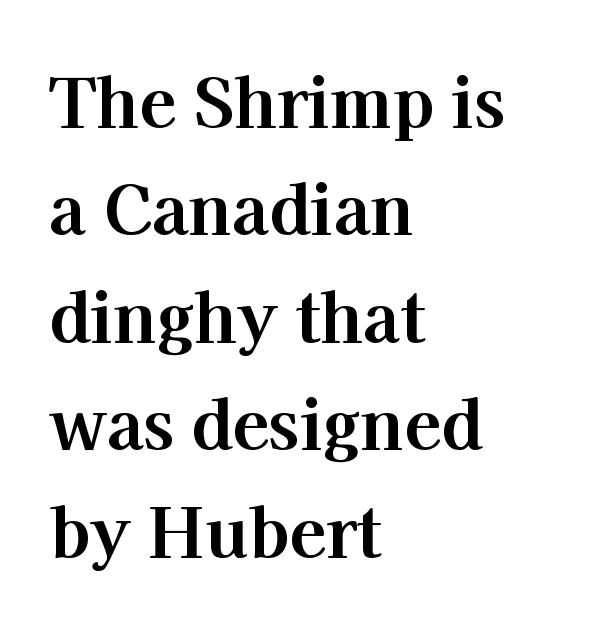
Q: Is the text bold? A: Yes.
Q: Is the text italic (slanted)? A: No, it is upright.
Q: Is the typeface a serif or a sans-serif typeface? A: Serif.
Q: Is the text underlined? A: No.
Q: How is the paragraph aligned? A: Left-aligned.
Q: Is the spacing between letters normal or unusually wide? A: Normal.
Q: Is the spacing between lines tight, normal or loose? A: Normal.
Q: Width (condensed, normal, or wide)? A: Normal.
Q: Stroke contrast? A: High.
Q: x-height? A: Medium.
Q: Monospaced? A: No.
